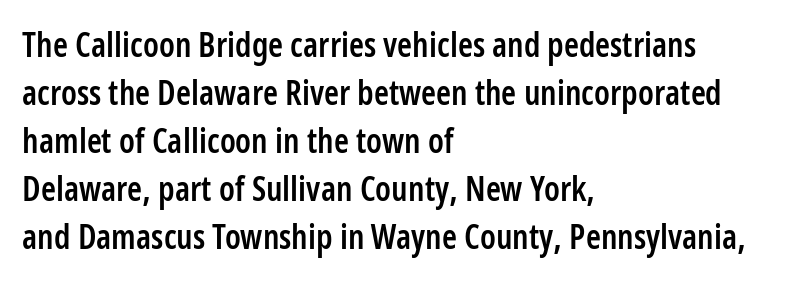
{"serif": "no", "italic": "no", "bold": "semi", "weight": "semibold", "width": "condensed", "stroke_contrast": "low", "x_height": "medium", "monospaced": "no", "underline": "no", "align": "left", "line_spacing": "normal", "line_spacing_ratio": 1.41, "letter_spacing": "normal", "letter_spacing_em": 0.0, "glyph_px": 34}
